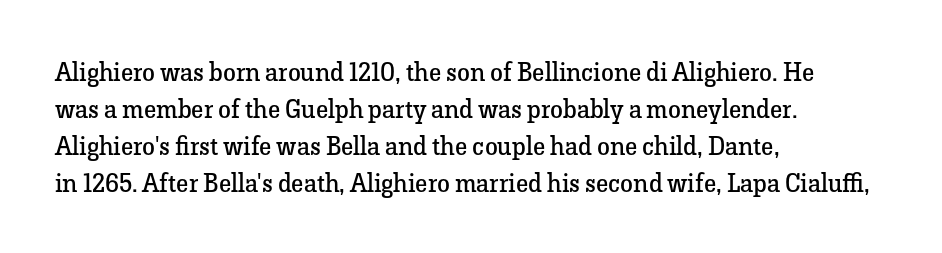
Q: Is the text bold? A: No.
Q: Is the text italic (slanted)? A: No, it is upright.
Q: Is the text underlined? A: No.
Q: How is the paragraph aligned? A: Left-aligned.
Q: Is the spacing between letters normal or unusually wide? A: Normal.
Q: Is the spacing between lines tight, normal or loose? A: Normal.
